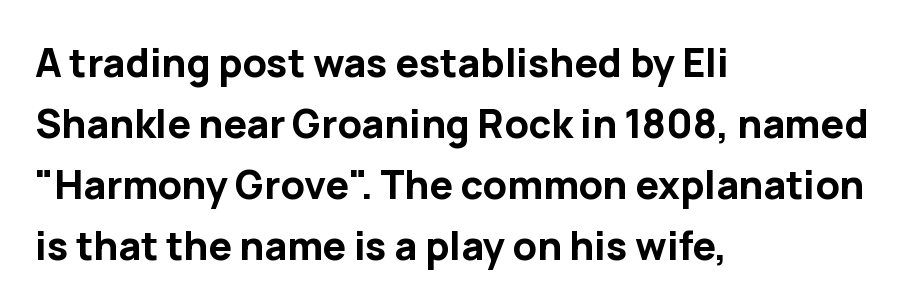
The image shows 39 px bold sans-serif type, upright; set left-aligned, normal line spacing (1.56x), normal letter spacing, not underlined; low stroke contrast and a medium x-height.
